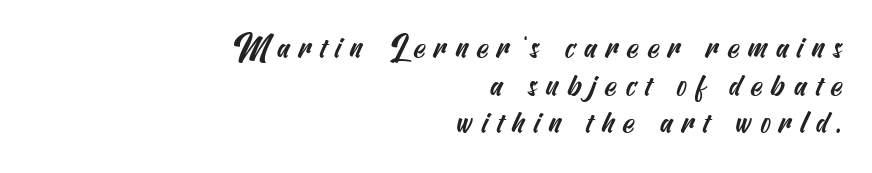
{"serif": "no", "width": "condensed", "stroke_contrast": "medium", "x_height": "small", "underline": "no", "align": "right", "line_spacing_ratio": 1.21, "letter_spacing": "wide", "letter_spacing_em": 0.27, "glyph_px": 31}
